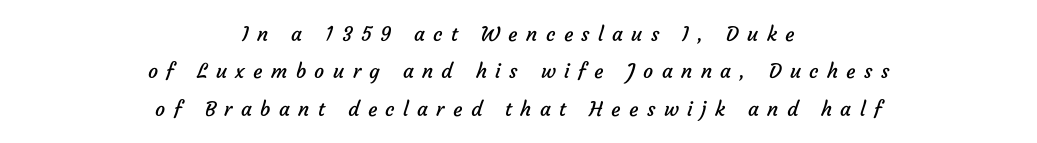
This rendering widens character spacing well past its baseline value. Notice how the passage keeps no hard edge, just a central spine. Underline: absent. Heaviness? Minimal to ordinary, like unemphasized prose.
